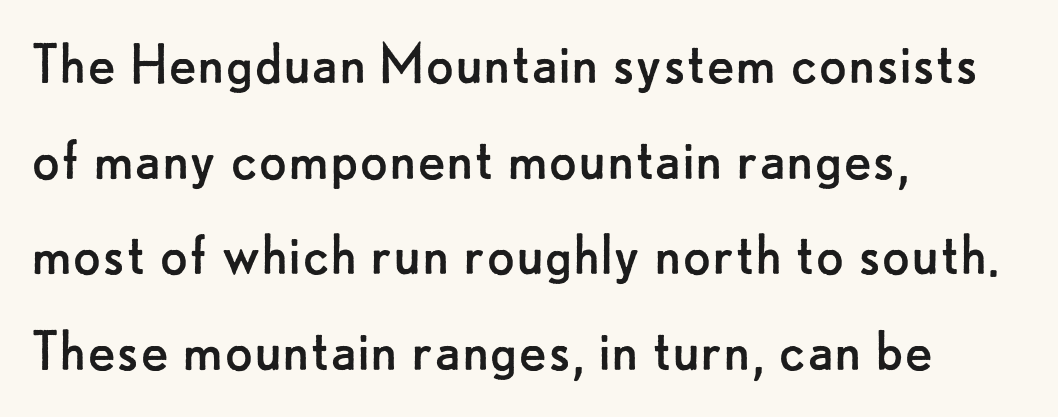
{"serif": "no", "italic": "no", "bold": "no", "weight": "regular", "width": "normal", "stroke_contrast": "low", "x_height": "small", "monospaced": "no", "underline": "no", "align": "left", "line_spacing": "normal", "line_spacing_ratio": 1.45, "letter_spacing": "normal", "letter_spacing_em": 0.0, "glyph_px": 66}
